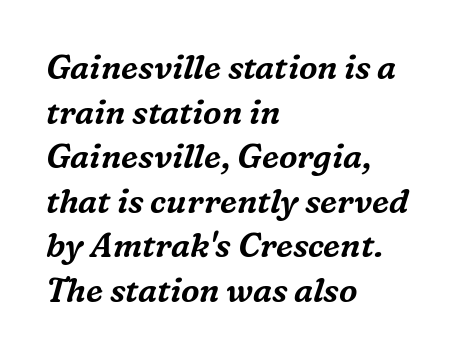
The image shows 33 px serif type, italic (leaning right); set left-aligned, normal line spacing (1.35x), normal letter spacing, not underlined; medium stroke contrast and a medium x-height.
